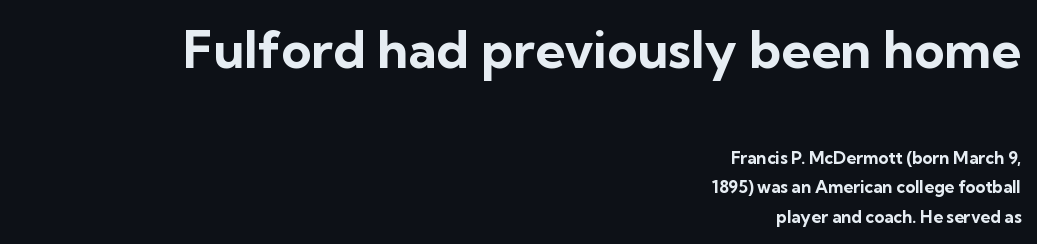
Q: Is the text bold? A: Yes.
Q: Is the text italic (slanted)? A: No, it is upright.
Q: Is the typeface a serif or a sans-serif typeface? A: Sans-serif.
Q: Is the text underlined? A: No.
Q: How is the paragraph aligned? A: Right-aligned.
Q: Is the spacing between letters normal or unusually wide? A: Normal.
Q: Which block of text is set in a larger size, the first (top) or the second (bottom)? A: The first (top) one.
Q: Width (condensed, normal, or wide)? A: Normal.
Q: Stroke contrast? A: Low.
Q: x-height? A: Medium.
Q: Monospaced? A: No.
